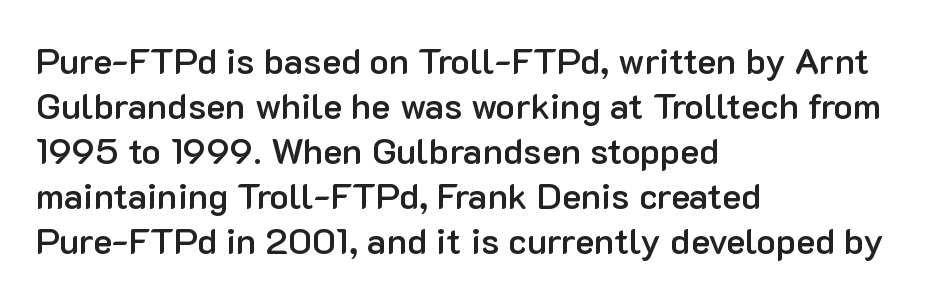
{"serif": "no", "italic": "no", "bold": "semi", "weight": "semibold", "width": "normal", "stroke_contrast": "low", "x_height": "medium", "monospaced": "no", "underline": "no", "align": "left", "line_spacing": "normal", "line_spacing_ratio": 1.25, "letter_spacing": "normal", "letter_spacing_em": 0.0, "glyph_px": 36}
